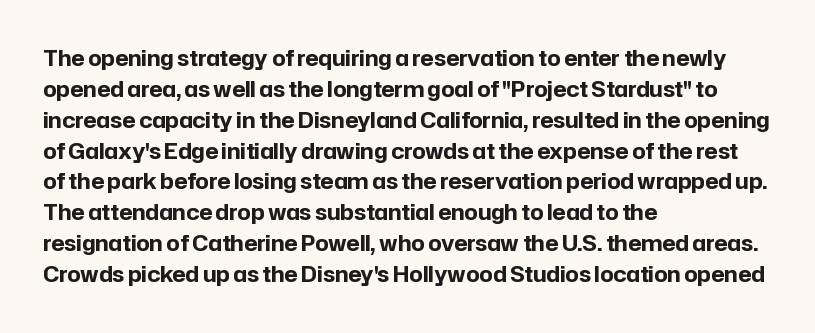
Posture: vertical. A classic flush-left, rag-right setting is used for this passage. Horizontal bands of white between lines are of average thickness. Each word holds together tightly as a unit, with standard inter-letter gaps. The font is running at its bold setting.
